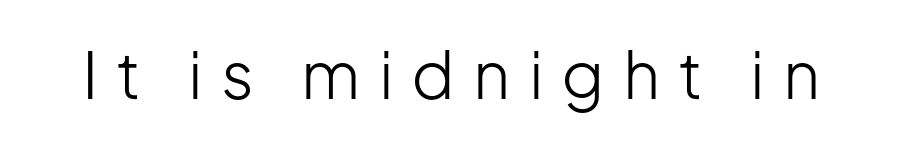
The image shows 65 px light sans-serif type, upright; set unusually wide letter spacing (+0.28 em), not underlined; low stroke contrast and a medium x-height.
